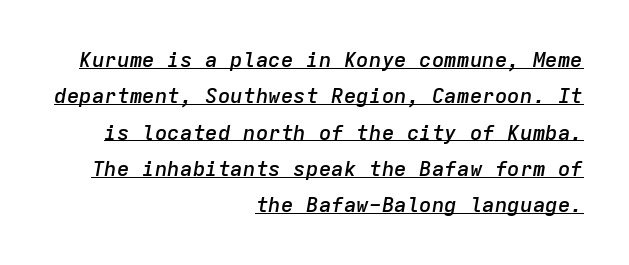
The image shows 21 px text type, italic (leaning right); set right-aligned, line spacing 1.73x, normal letter spacing, underlined.
